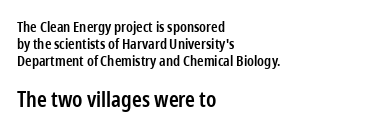
{"italic": "no", "bold": "semi", "underline": "no", "align": "left", "line_spacing_ratio": 1.2, "letter_spacing": "normal", "letter_spacing_em": 0.0, "larger_block": "second", "size_ratio": 1.5, "glyph_px": 21}
